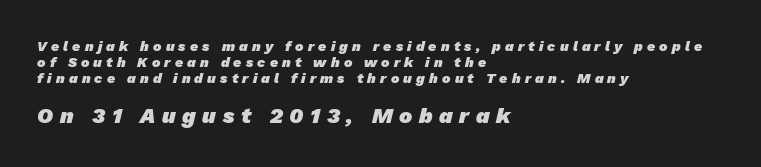
The image shows 22 px bold type; set left-aligned, tight line spacing (1.14x), unusually wide letter spacing (+0.3 em), not underlined; the second (bottom) block is 1.57x larger.
